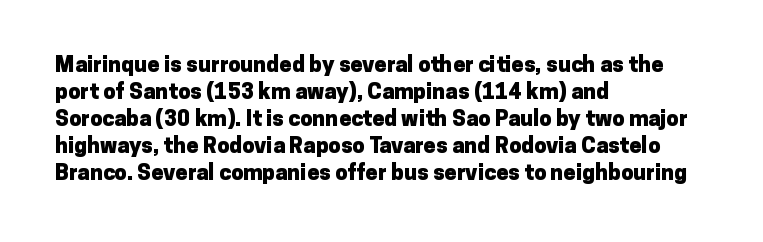
{"italic": "no", "bold": "yes", "underline": "no", "align": "left", "line_spacing_ratio": 1.23, "letter_spacing": "normal", "letter_spacing_em": 0.0, "glyph_px": 22}
